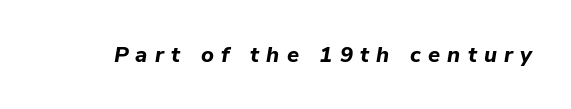
The image shows 22 px bold type, italic (leaning right); set unusually wide letter spacing (+0.33 em), not underlined.
